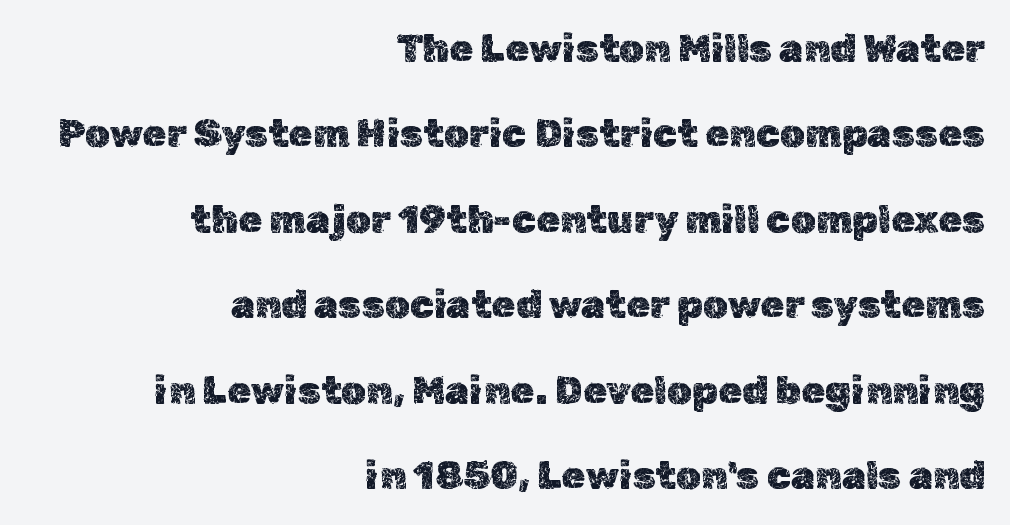
Q: Is the text italic (slanted)? A: No, it is upright.
Q: Is the text underlined? A: No.
Q: How is the paragraph aligned? A: Right-aligned.
Q: Is the spacing between letters normal or unusually wide? A: Normal.
Q: Is the spacing between lines tight, normal or loose? A: Loose.
Q: Width (condensed, normal, or wide)? A: Normal.
Q: x-height? A: Medium.
Q: Monospaced? A: No.
